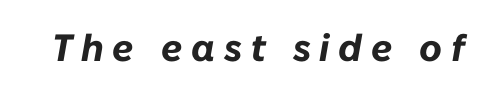
The image shows 38 px bold type, italic (leaning right); set unusually wide letter spacing (+0.23 em), not underlined; low stroke contrast and a medium x-height.
